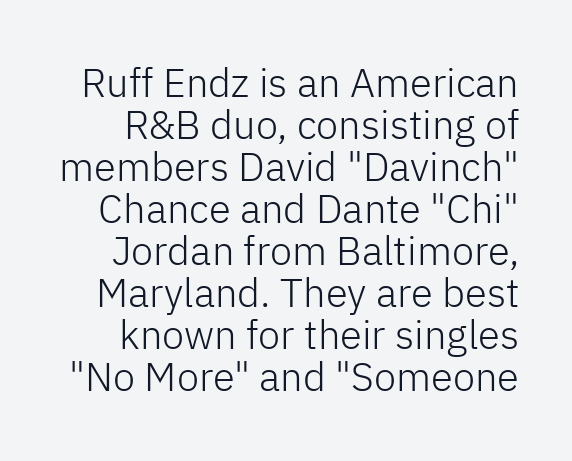
The image shows 40 px light sans-serif type, upright; set tight line spacing (1.05x), normal letter spacing, not underlined; low stroke contrast and a medium x-height.
